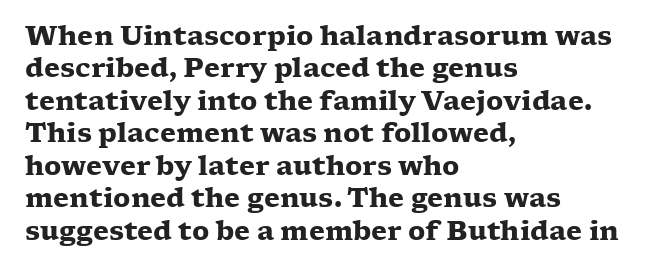
Interline gaps are of average width in this sample. Words float on clear page, feet unadorned. Weight check: bold — yes, fully. These lines were composed using upright roman letters.
